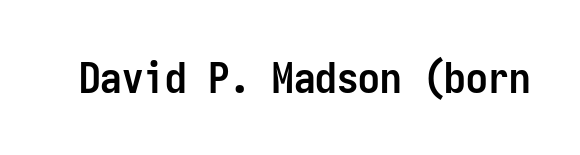
{"serif": "no", "italic": "no", "bold": "yes", "weight": "semibold", "width": "condensed", "stroke_contrast": "low", "x_height": "medium", "monospaced": "yes", "underline": "no", "letter_spacing": "normal", "letter_spacing_em": 0.0, "glyph_px": 43}
